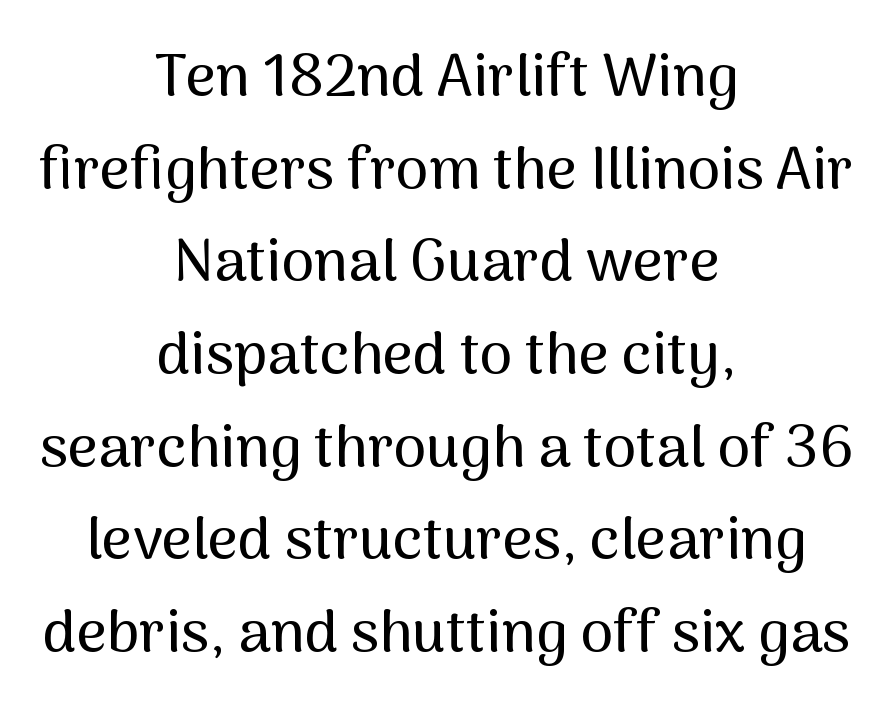
Q: Is the text italic (slanted)? A: No, it is upright.
Q: Is the typeface a serif or a sans-serif typeface? A: Sans-serif.
Q: Is the text underlined? A: No.
Q: How is the paragraph aligned? A: Centered.
Q: Is the spacing between letters normal or unusually wide? A: Normal.
Q: Is the spacing between lines tight, normal or loose? A: Normal.
Q: Width (condensed, normal, or wide)? A: Normal.
Q: Stroke contrast? A: Medium.
Q: x-height? A: Medium.
Q: Monospaced? A: No.
